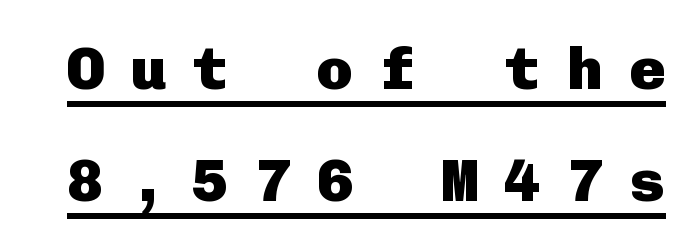
These lines were composed using upright roman letters. The letters are bold, with thick, heavy strokes. Compared with typical body copy, the letter spacing here is much looser. Notice how a bar underscores the lettering throughout.
